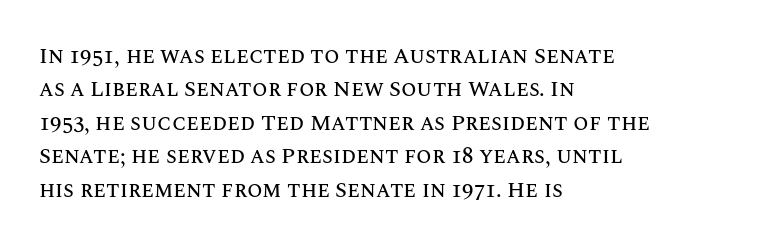
Regarding leading, the lines here are spaced in the standard way. The typography opts for an upright posture over an oblique one. Caption: multi-line text, flush left, ragged right. Nothing unusual about the tracking: characters are spaced as the font intends.
